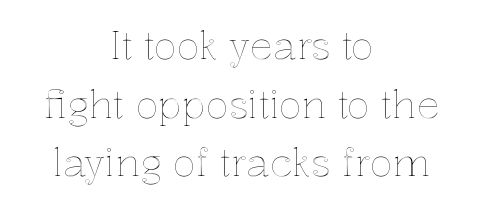
{"italic": "no", "width": "normal", "x_height": "medium", "monospaced": "no", "underline": "no", "align": "center", "line_spacing": "normal", "line_spacing_ratio": 1.54, "letter_spacing": "normal", "letter_spacing_em": 0.0, "glyph_px": 38}
